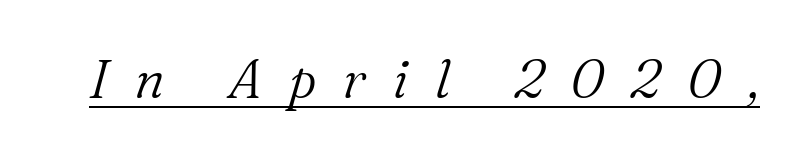
The image shows 54 px light serif type, italic (leaning right); set unusually wide letter spacing (+0.48 em), underlined; medium stroke contrast and a medium x-height.
